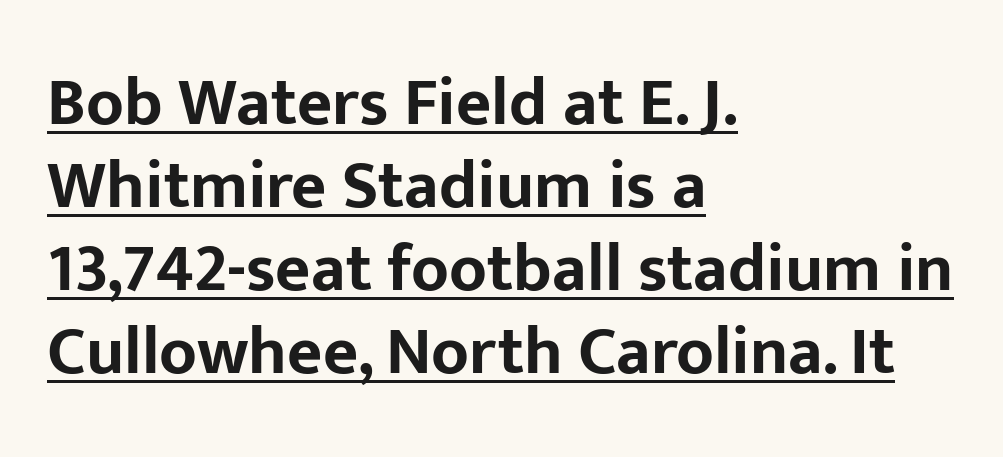
A continuous stroke trails under the words, as in a hyperlink. Honestly, the letter spacing is just normal — you wouldn't notice it. A dark, heavy texture on the line: the type is bold. Is this a sans? Yes — the strokes have no serifs. Looks like regular typesetting: each glyph gets only the width it needs. No italicization has been applied; the sample stays upright.
